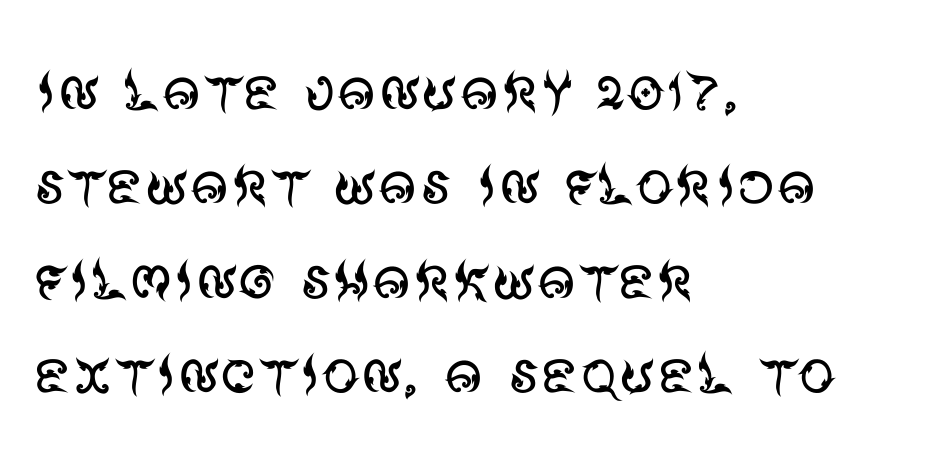
Q: Is the text bold? A: No.
Q: Is the text italic (slanted)? A: No, it is upright.
Q: Is the typeface a serif or a sans-serif typeface? A: Sans-serif.
Q: Is the text underlined? A: No.
Q: How is the paragraph aligned? A: Left-aligned.
Q: Is the spacing between letters normal or unusually wide? A: Normal.
Q: Is the spacing between lines tight, normal or loose? A: Normal.
Q: Width (condensed, normal, or wide)? A: Normal.
Q: Stroke contrast? A: Medium.
Q: x-height? A: Large.
Q: Monospaced? A: No.
